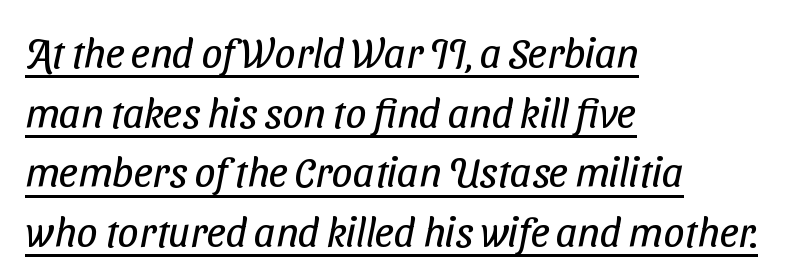
{"serif": "no", "bold": "no", "weight": "regular", "width": "condensed", "stroke_contrast": "low", "x_height": "medium", "monospaced": "no", "underline": "yes", "align": "left", "line_spacing": "normal", "line_spacing_ratio": 1.42, "letter_spacing": "normal", "letter_spacing_em": 0.0, "glyph_px": 42}
